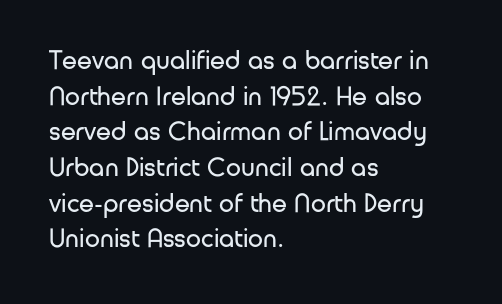
{"italic": "no", "bold": "no", "underline": "no", "align": "left", "line_spacing": "normal", "line_spacing_ratio": 1.32, "letter_spacing": "normal", "letter_spacing_em": 0.0, "glyph_px": 27}
